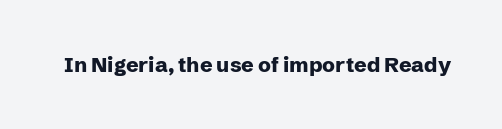
The letterforms sit shoulder to shoulder at normal distance. These lines were composed using upright roman letters. Check the space under the baseline: it is left empty. The sample has been set heavy, in full bold.
